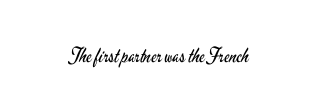
{"bold": "no", "underline": "no", "letter_spacing": "normal", "letter_spacing_em": 0.0, "glyph_px": 20}
